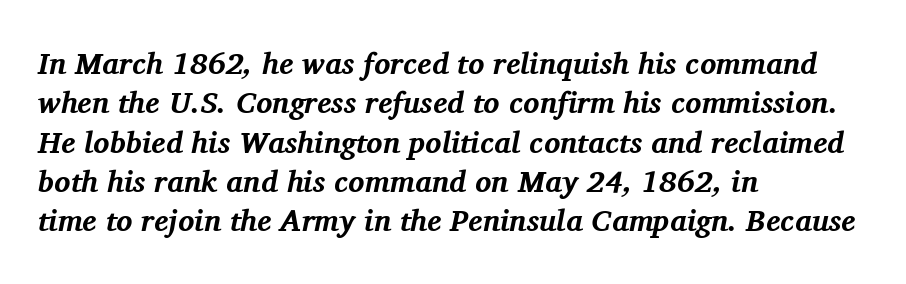
This sample has the flowing, uneven cadence of proportional lettering. Line beginnings align vertically; line endings do not. Honestly, there is no underline to notice here at all. A normal amount of white space separates one row of letters from the next. Does the type have serifs? Yes, each stem ends in a small foot. The face used here has the dense, thick strokes of a bold.
